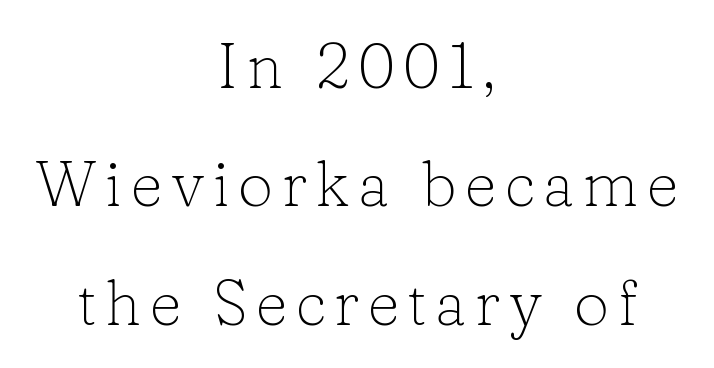
The whitespace from short lines is split evenly between both sides. A typesetter would call this proportional, since set widths differ per character. The passage shown is not underscored anywhere. Posture: upright roman.
